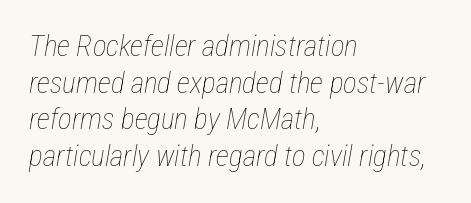
Q: Is the text bold? A: No.
Q: Is the text italic (slanted)? A: Yes, it leans right by about 12 degrees.
Q: Is the text underlined? A: No.
Q: How is the paragraph aligned? A: Left-aligned.
Q: Is the spacing between letters normal or unusually wide? A: Normal.
Q: Is the spacing between lines tight, normal or loose? A: Normal.
Q: Width (condensed, normal, or wide)? A: Condensed.
Q: Stroke contrast? A: Low.
Q: x-height? A: Medium.
Q: Monospaced? A: No.
